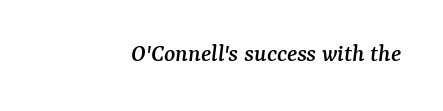
Characters are canted at an angle relative to the baseline's perpendicular. These lines keep a tight, regular rhythm from letter to letter. Underline: absent.
